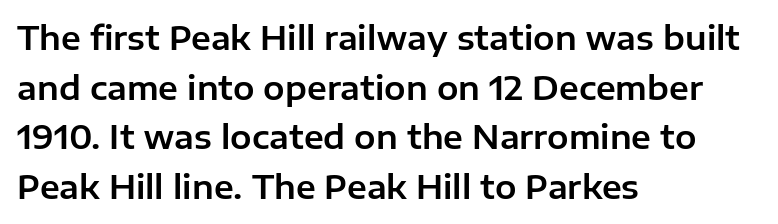
The image shows 32 px sans-serif type, upright; set left-aligned, normal line spacing (1.55x), normal letter spacing, not underlined; low stroke contrast and a medium x-height.
